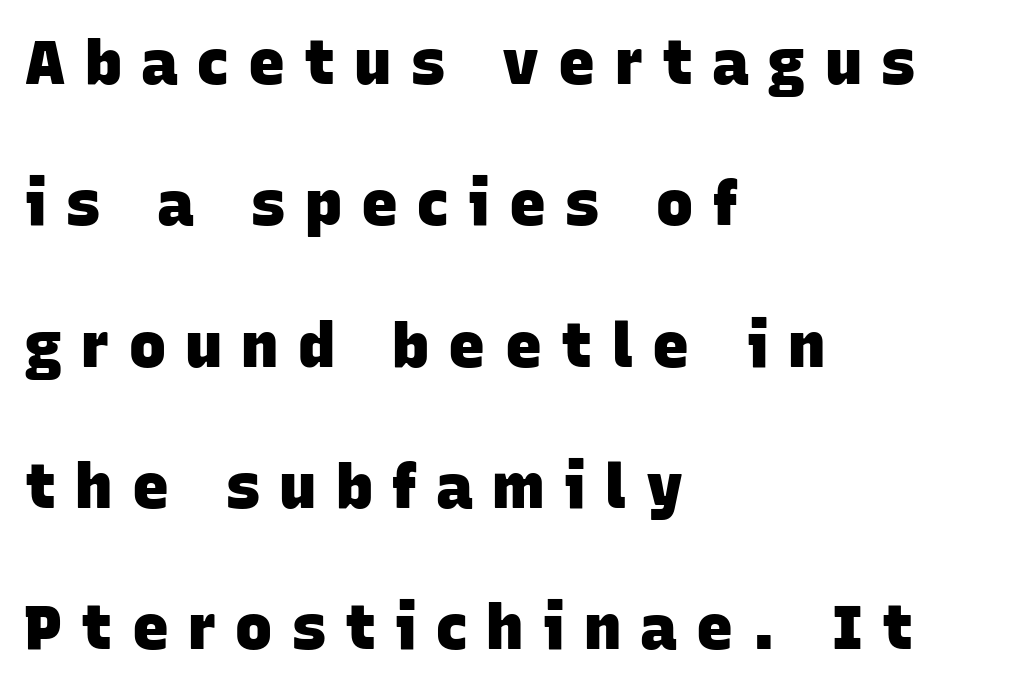
Q: Is the text bold? A: Yes.
Q: Is the typeface a serif or a sans-serif typeface? A: Sans-serif.
Q: Is the text underlined? A: No.
Q: How is the paragraph aligned? A: Left-aligned.
Q: Is the spacing between letters normal or unusually wide? A: Unusually wide.
Q: Is the spacing between lines tight, normal or loose? A: Loose.
Q: Width (condensed, normal, or wide)? A: Normal.
Q: Stroke contrast? A: Low.
Q: x-height? A: Large.
Q: Monospaced? A: No.
